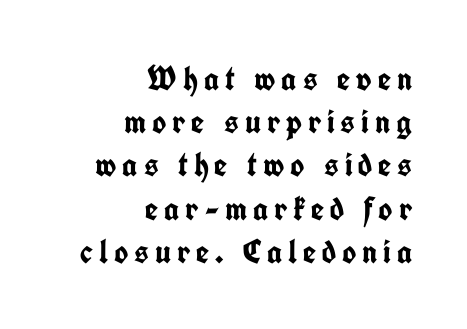
The image shows 34 px semibold, condensed sans-serif type, upright; set right-aligned, normal line spacing (1.27x), not underlined; low stroke contrast and a medium x-height.
